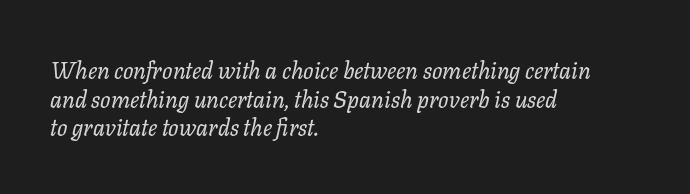
Q: Is the text bold? A: No.
Q: Is the text italic (slanted)? A: Yes, it leans right by about 11 degrees.
Q: Is the text underlined? A: No.
Q: How is the paragraph aligned? A: Left-aligned.
Q: Is the spacing between letters normal or unusually wide? A: Normal.
